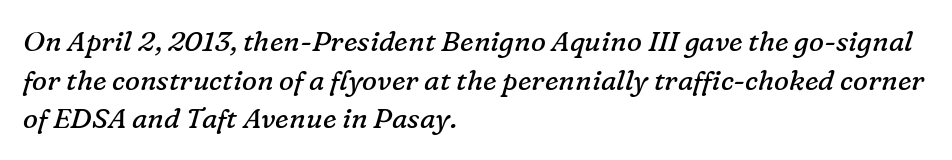
{"serif": "yes", "italic": "yes", "lean": "right", "slant_degrees": 16, "bold": "no", "weight": "regular", "width": "normal", "stroke_contrast": "low", "x_height": "medium", "monospaced": "no", "underline": "no", "align": "left", "line_spacing": "normal", "line_spacing_ratio": 1.38, "letter_spacing": "normal", "letter_spacing_em": 0.0, "glyph_px": 28}
